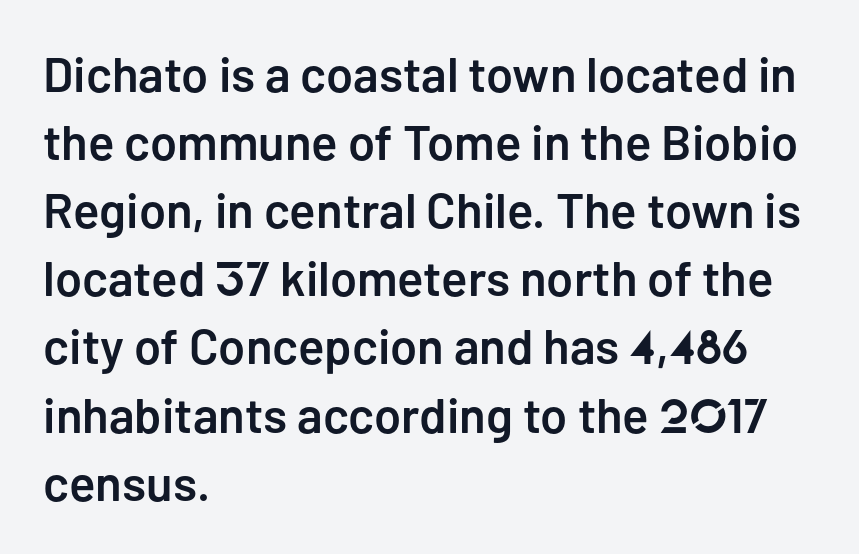
The image shows 49 px semibold sans-serif type, upright; set left-aligned, normal line spacing (1.39x), normal letter spacing, not underlined; low stroke contrast and a medium x-height.
